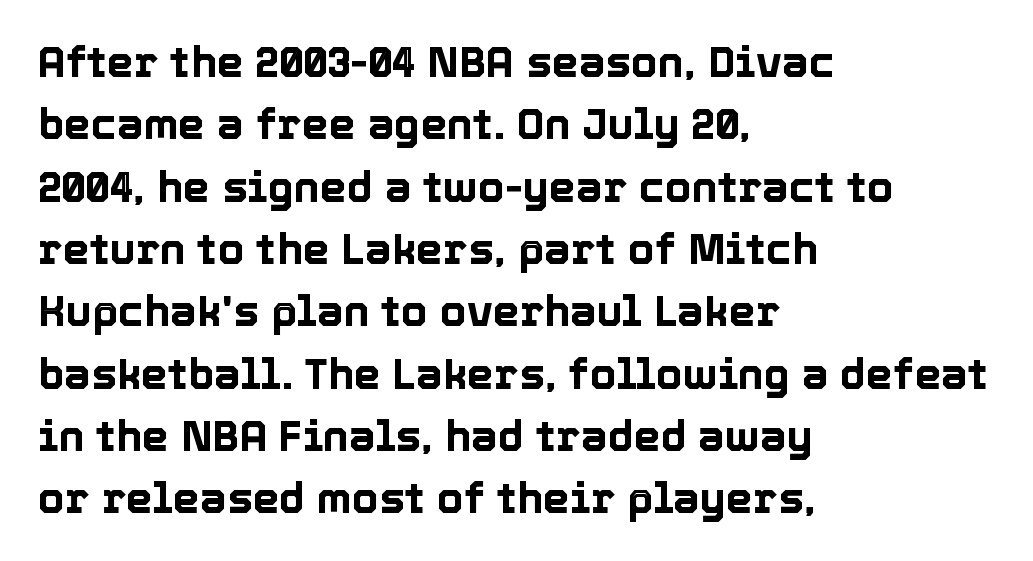
Q: Is the text italic (slanted)? A: No, it is upright.
Q: Is the text underlined? A: No.
Q: How is the paragraph aligned? A: Left-aligned.
Q: Is the spacing between letters normal or unusually wide? A: Normal.
Q: Is the spacing between lines tight, normal or loose? A: Normal.
Q: Width (condensed, normal, or wide)? A: Normal.
Q: x-height? A: Medium.
Q: Monospaced? A: No.
